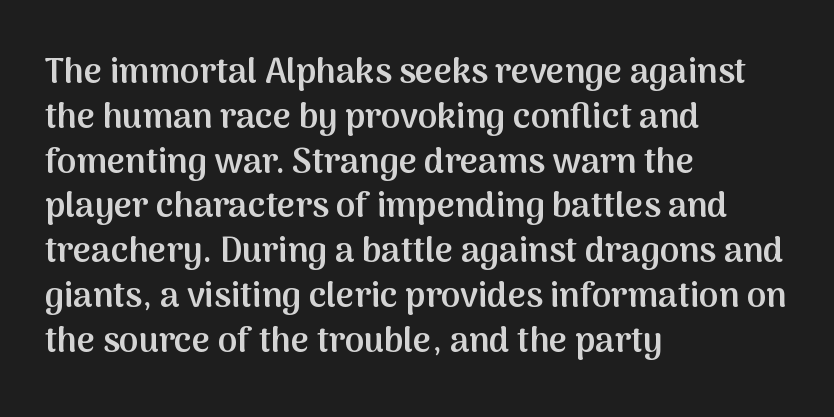
{"serif": "no", "italic": "no", "bold": "semi", "weight": "semibold", "width": "normal", "stroke_contrast": "medium", "x_height": "medium", "monospaced": "no", "underline": "no", "align": "left", "line_spacing": "normal", "line_spacing_ratio": 1.28, "letter_spacing": "normal", "letter_spacing_em": 0.0, "glyph_px": 35}
